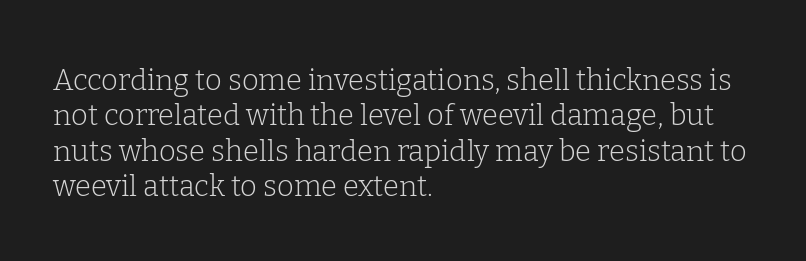
The weight would be labelled regular, book, light, or lighter still. Which margin do the lines hug? The left one — the right edge is uneven. You could call the tracking neutral — neither tight nor loose. Bare-footed words on every line.
